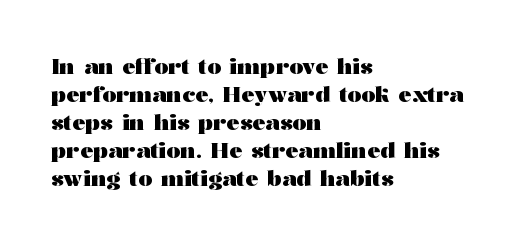
Q: Is the text bold? A: Yes.
Q: Is the text italic (slanted)? A: No, it is upright.
Q: Is the text underlined? A: No.
Q: How is the paragraph aligned? A: Left-aligned.
Q: Is the spacing between letters normal or unusually wide? A: Normal.
Q: Is the spacing between lines tight, normal or loose? A: Normal.
